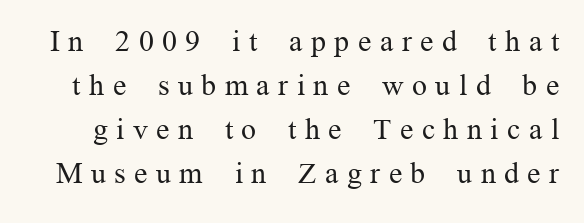
Regarding serifs, this sample has them. A light-to-regular cut is what we see here. Just letters on the line, the space beneath them empty. This sample uses an upright cut, with every glyph sitting square on the baseline. The letters are spread apart with noticeably loose tracking.
